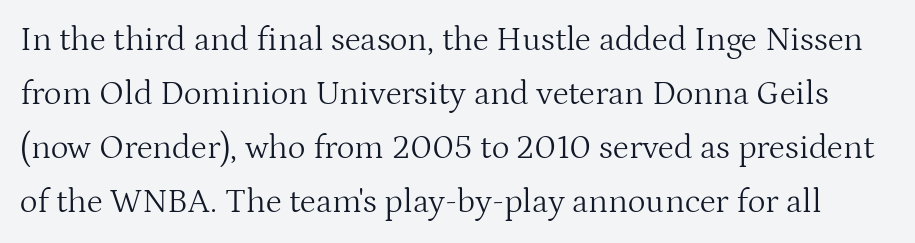
{"serif": "yes", "italic": "no", "bold": "no", "weight": "light", "width": "normal", "stroke_contrast": "medium", "x_height": "medium", "monospaced": "no", "underline": "no", "line_spacing": "normal", "line_spacing_ratio": 1.59, "letter_spacing": "normal", "letter_spacing_em": 0.0, "glyph_px": 34}
